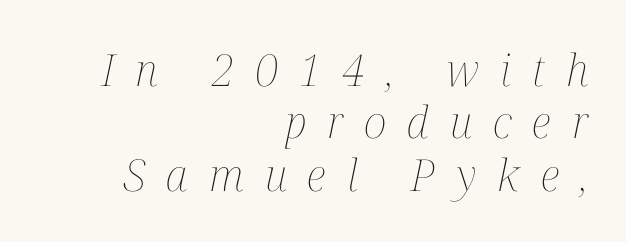
The image shows 44 px thin, condensed type, italic (leaning right); set right-aligned, line spacing 1.19x, unusually wide letter spacing (+0.48 em), not underlined; medium stroke contrast and a medium x-height.
